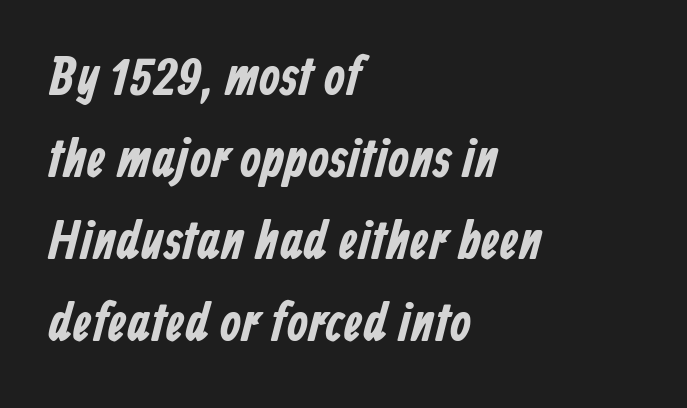
{"serif": "no", "width": "condensed", "stroke_contrast": "low", "x_height": "medium", "monospaced": "no", "underline": "no", "align": "left", "line_spacing": "normal", "line_spacing_ratio": 1.52, "letter_spacing": "normal", "letter_spacing_em": 0.0, "glyph_px": 54}
